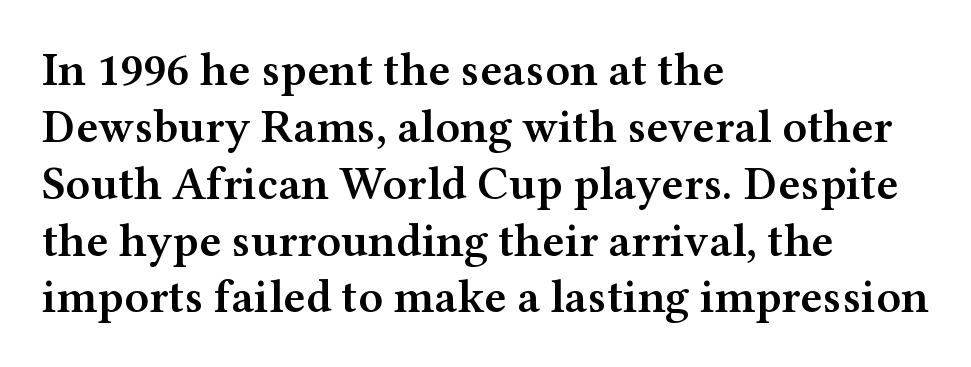
The image shows 47 px semibold, wide serif type, upright; set left-aligned, line spacing 1.21x, normal letter spacing, not underlined; medium stroke contrast and a medium x-height.
